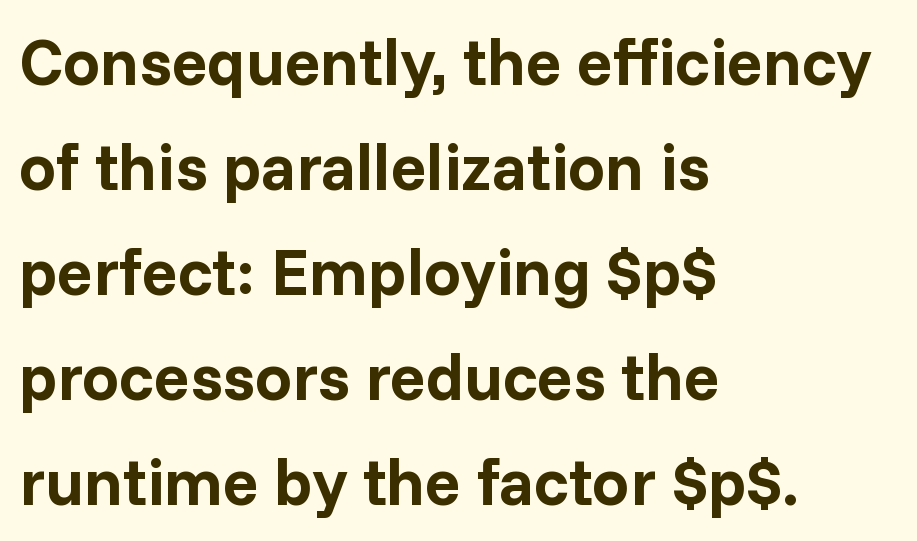
{"serif": "no", "italic": "no", "bold": "yes", "weight": "bold", "width": "normal", "stroke_contrast": "low", "x_height": "medium", "monospaced": "no", "underline": "no", "align": "left", "line_spacing": "normal", "line_spacing_ratio": 1.59, "letter_spacing": "normal", "letter_spacing_em": 0.0, "glyph_px": 66}
